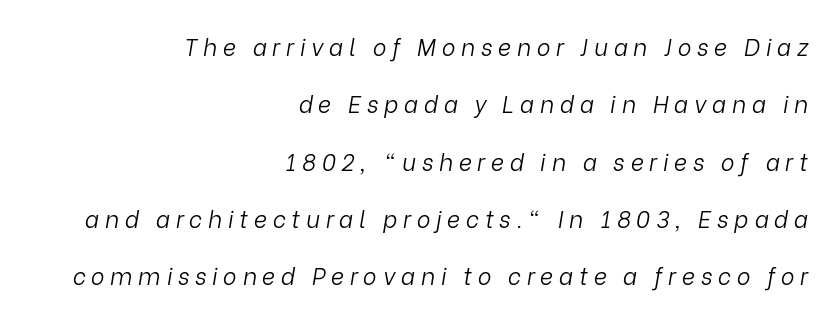
Q: Is the text bold? A: No.
Q: Is the text italic (slanted)? A: Yes, it leans right by about 9 degrees.
Q: Is the text underlined? A: No.
Q: How is the paragraph aligned? A: Right-aligned.
Q: Is the spacing between letters normal or unusually wide? A: Unusually wide.
Q: Is the spacing between lines tight, normal or loose? A: Loose.
